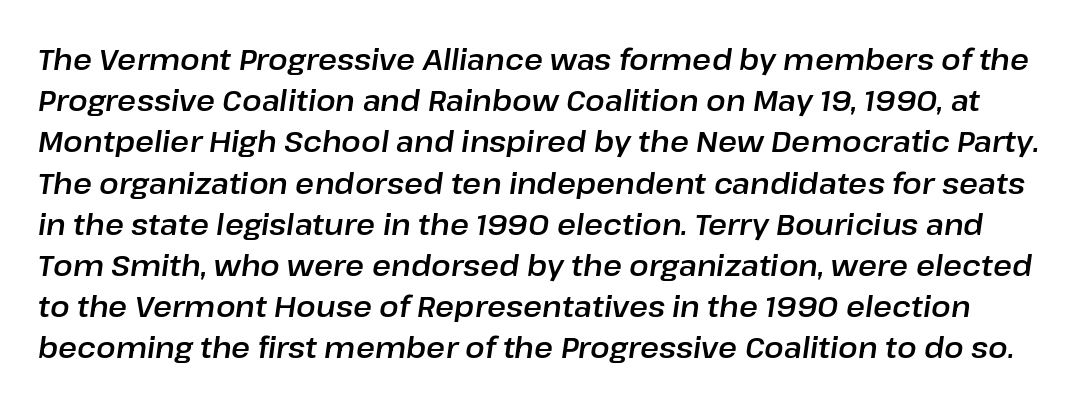
A normal amount of white space separates one row of letters from the next. Here the designer chose a conventional face with non-uniform glyph widths. Between one letter and the next there's only the usual sliver of space. Lines of text with bare space underneath.
